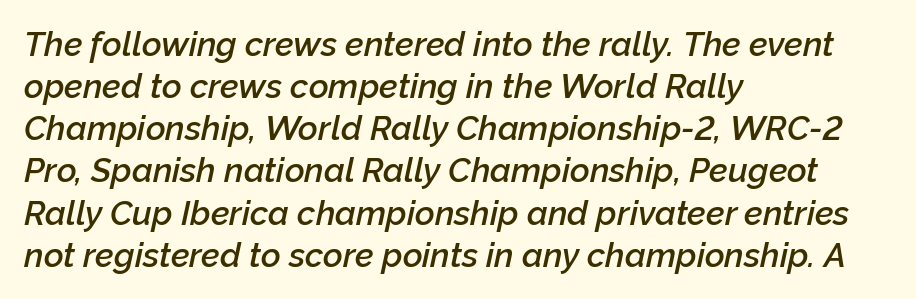
The foot of each line stays bare and open. Style check: oblique. The letters advance in unequal steps, a hallmark of proportional type. Look at the tracking — it's just the regular setting, nothing added. Bold? Not quite — semibold, heavier than regular but stopping short. These lines are set flush left with a ragged right edge.
